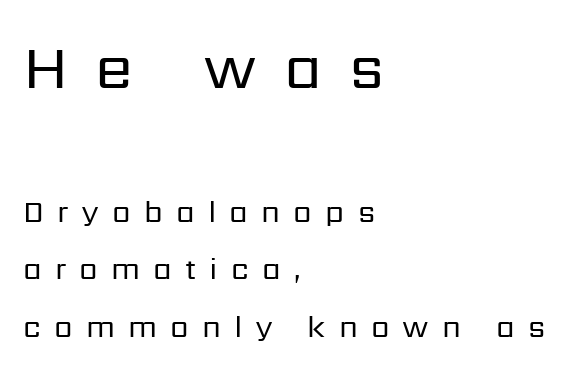
Reading down the column, the eye jumps a long way to each next line. These lines are composed in type without serifs. The axis of the letterforms is exactly vertical. Clear beneath every line of the passage. Is this a fixed-width face? No — the glyphs have proportional, varying widths.
